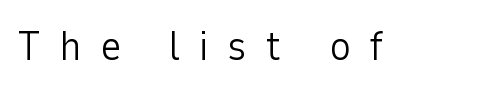
Q: Is the text bold? A: No.
Q: Is the text italic (slanted)? A: No, it is upright.
Q: Is the typeface a serif or a sans-serif typeface? A: Sans-serif.
Q: Is the text underlined? A: No.
Q: Is the spacing between letters normal or unusually wide? A: Unusually wide.
Q: Width (condensed, normal, or wide)? A: Normal.
Q: Stroke contrast? A: Low.
Q: x-height? A: Medium.
Q: Monospaced? A: No.
